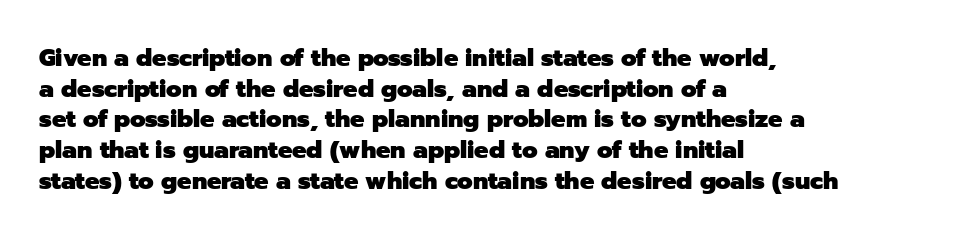
The image shows 24 px bold type, upright; set left-aligned, normal line spacing (1.28x), normal letter spacing, not underlined.
